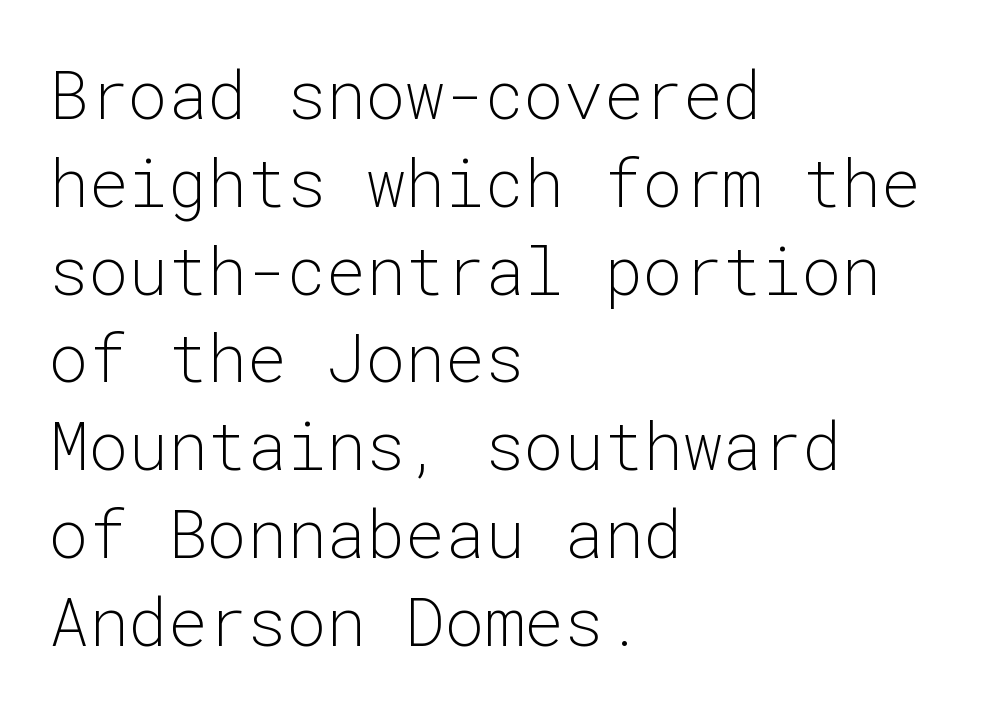
The image shows 66 px light sans-serif type, upright, monospaced; set left-aligned, normal line spacing (1.33x), normal letter spacing, not underlined; low stroke contrast and a medium x-height.
